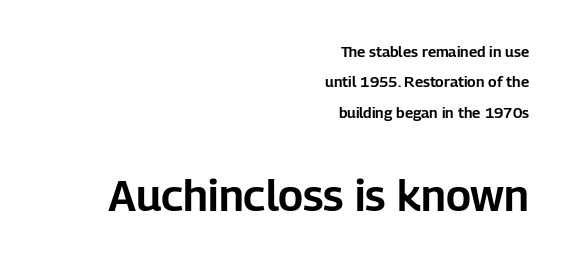
{"serif": "no", "italic": "no", "width": "normal", "stroke_contrast": "low", "x_height": "medium", "monospaced": "no", "underline": "no", "align": "right", "line_spacing": "loose", "line_spacing_ratio": 2.02, "letter_spacing": "normal", "letter_spacing_em": 0.0, "larger_block": "second", "size_ratio": 2.93, "glyph_px": 44}
